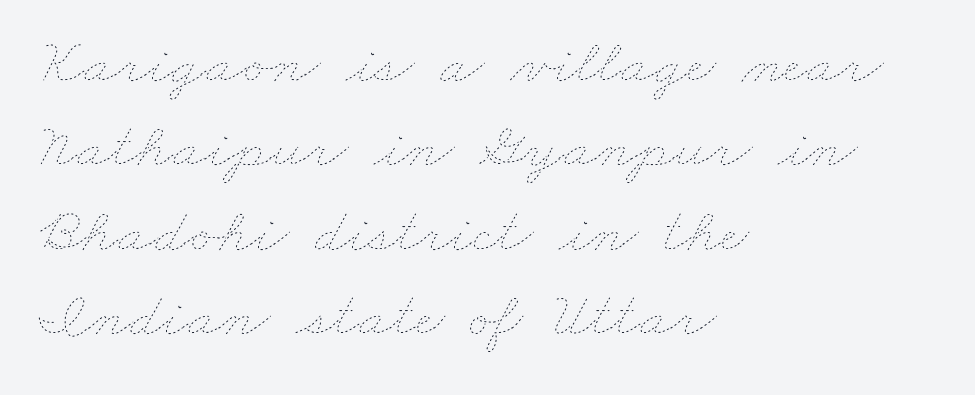
{"bold": "no", "weight": "thin", "width": "wide", "stroke_contrast": "low", "x_height": "small", "monospaced": "no", "underline": "no", "align": "left", "line_spacing": "normal", "line_spacing_ratio": 1.32, "letter_spacing": "normal", "letter_spacing_em": 0.0, "glyph_px": 64}
